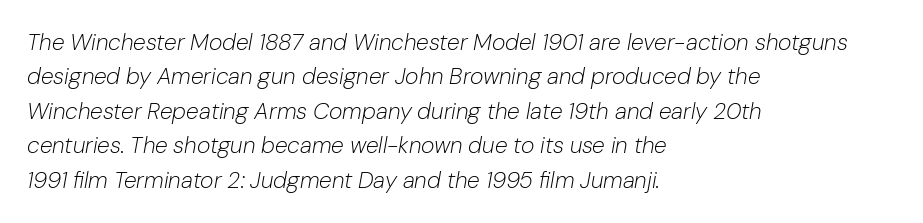
{"italic": "yes", "lean": "right", "slant_degrees": 10, "bold": "no", "underline": "no", "align": "left", "line_spacing": "normal", "line_spacing_ratio": 1.5, "letter_spacing": "normal", "letter_spacing_em": 0.0, "glyph_px": 23}
